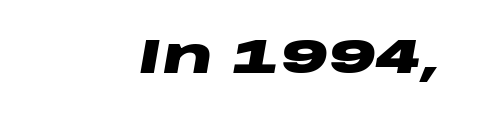
The face used here is proportionally spaced, like ordinary book or web type. This rendering features lettering with no underline. The axis of the letterforms is tilted away from vertical. A student would call this right alignment; a typographer would say flush right, rag left. Compared with an ordinary text face, these strokes are far heavier — a full bold. There is no visible air inserted between adjacent glyphs.
